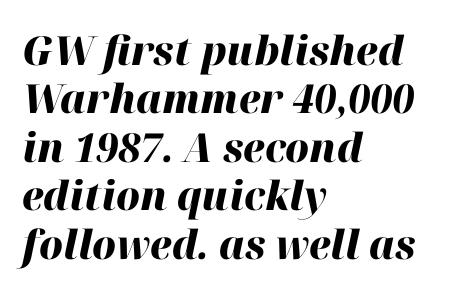
Q: Is the text bold? A: Yes.
Q: Is the text italic (slanted)? A: Yes, it leans right by about 12 degrees.
Q: Is the text underlined? A: No.
Q: How is the paragraph aligned? A: Left-aligned.
Q: Is the spacing between letters normal or unusually wide? A: Normal.
Q: Width (condensed, normal, or wide)? A: Normal.
Q: Stroke contrast? A: High.
Q: x-height? A: Medium.
Q: Monospaced? A: No.
